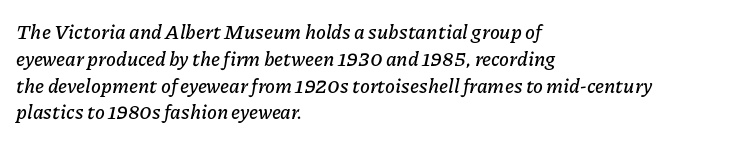
The image shows 20 px text type, italic (leaning right); set left-aligned, normal line spacing (1.34x), normal letter spacing, not underlined.
